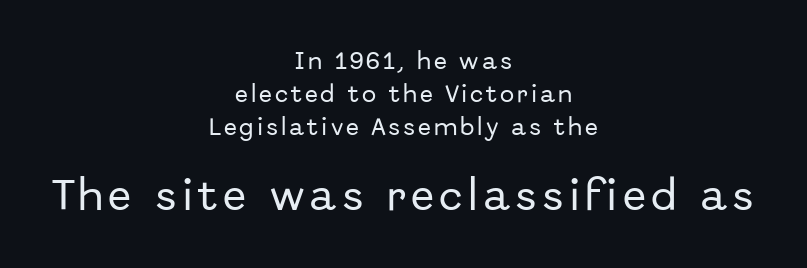
Q: Is the text italic (slanted)? A: No, it is upright.
Q: Is the typeface a serif or a sans-serif typeface? A: Sans-serif.
Q: Is the text underlined? A: No.
Q: How is the paragraph aligned? A: Centered.
Q: Which block of text is set in a larger size, the first (top) or the second (bottom)? A: The second (bottom) one.
Q: Width (condensed, normal, or wide)? A: Normal.
Q: Stroke contrast? A: Low.
Q: x-height? A: Medium.
Q: Monospaced? A: No.
